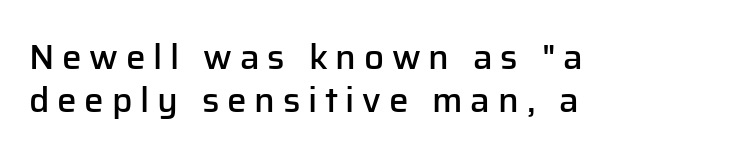
Think of a printed novel: that variable character pitch is what you see here. Alignment: flush left. Posture: vertical. Regarding serifs, this sample does without them.
